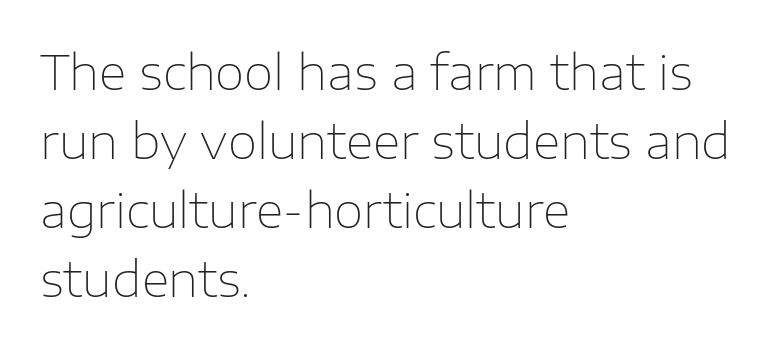
Q: Is the text bold? A: No.
Q: Is the text italic (slanted)? A: No, it is upright.
Q: Is the typeface a serif or a sans-serif typeface? A: Sans-serif.
Q: Is the text underlined? A: No.
Q: How is the paragraph aligned? A: Left-aligned.
Q: Is the spacing between letters normal or unusually wide? A: Normal.
Q: Is the spacing between lines tight, normal or loose? A: Normal.
Q: Width (condensed, normal, or wide)? A: Normal.
Q: Stroke contrast? A: Low.
Q: x-height? A: Medium.
Q: Monospaced? A: No.
